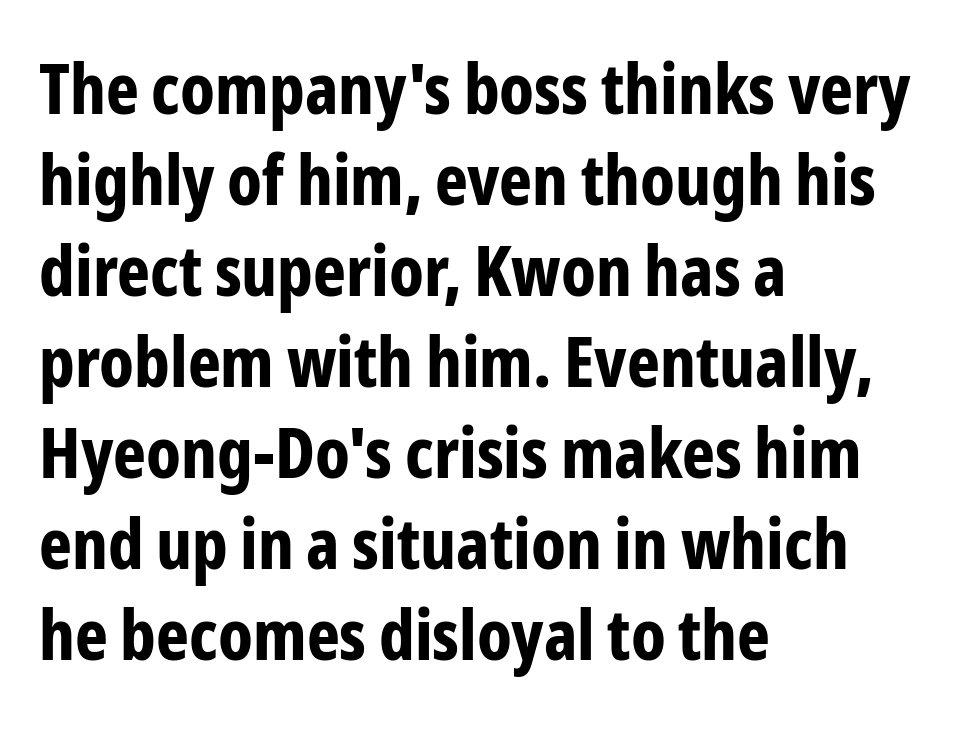
{"serif": "no", "italic": "no", "bold": "yes", "weight": "bold", "width": "condensed", "stroke_contrast": "low", "x_height": "medium", "monospaced": "no", "underline": "no", "align": "left", "line_spacing": "normal", "line_spacing_ratio": 1.3, "letter_spacing": "normal", "letter_spacing_em": 0.0, "glyph_px": 70}
